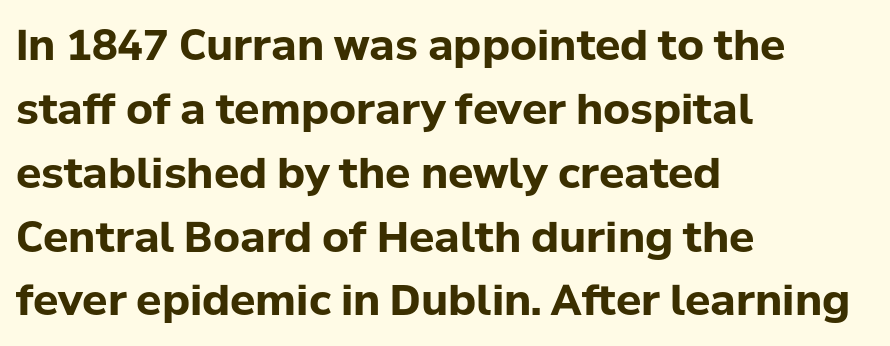
Q: Is the text bold? A: Yes.
Q: Is the text italic (slanted)? A: No, it is upright.
Q: Is the typeface a serif or a sans-serif typeface? A: Sans-serif.
Q: Is the text underlined? A: No.
Q: How is the paragraph aligned? A: Left-aligned.
Q: Is the spacing between letters normal or unusually wide? A: Normal.
Q: Is the spacing between lines tight, normal or loose? A: Normal.
Q: Width (condensed, normal, or wide)? A: Normal.
Q: Stroke contrast? A: Low.
Q: x-height? A: Medium.
Q: Monospaced? A: No.
